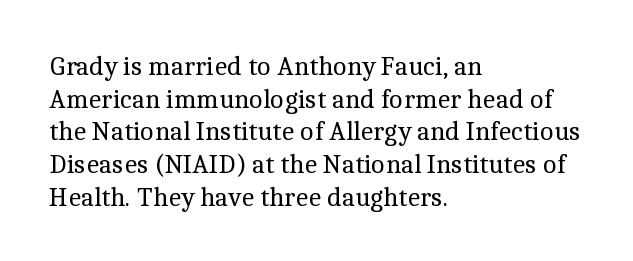
{"italic": "no", "bold": "no", "underline": "no", "align": "left", "line_spacing_ratio": 1.21, "letter_spacing": "normal", "letter_spacing_em": 0.0, "glyph_px": 27}
